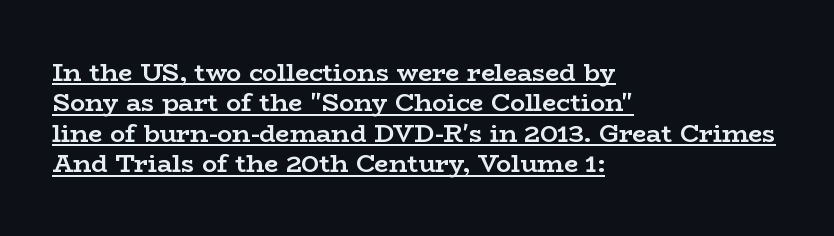
{"italic": "no", "bold": "yes", "underline": "yes", "align": "left", "line_spacing_ratio": 1.22, "letter_spacing": "normal", "letter_spacing_em": 0.0, "glyph_px": 25}
